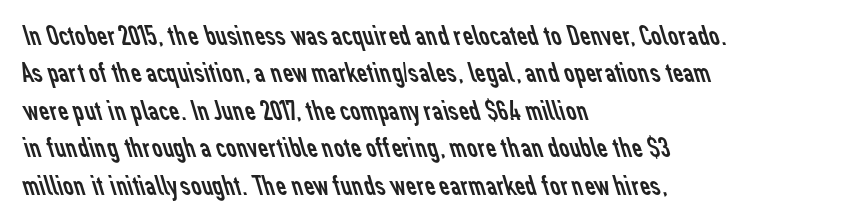
Q: Is the text bold? A: No.
Q: Is the typeface a serif or a sans-serif typeface? A: Sans-serif.
Q: Is the text underlined? A: No.
Q: How is the paragraph aligned? A: Left-aligned.
Q: Is the spacing between letters normal or unusually wide? A: Normal.
Q: Is the spacing between lines tight, normal or loose? A: Normal.
Q: Width (condensed, normal, or wide)? A: Normal.
Q: Stroke contrast? A: Low.
Q: x-height? A: Medium.
Q: Monospaced? A: No.
